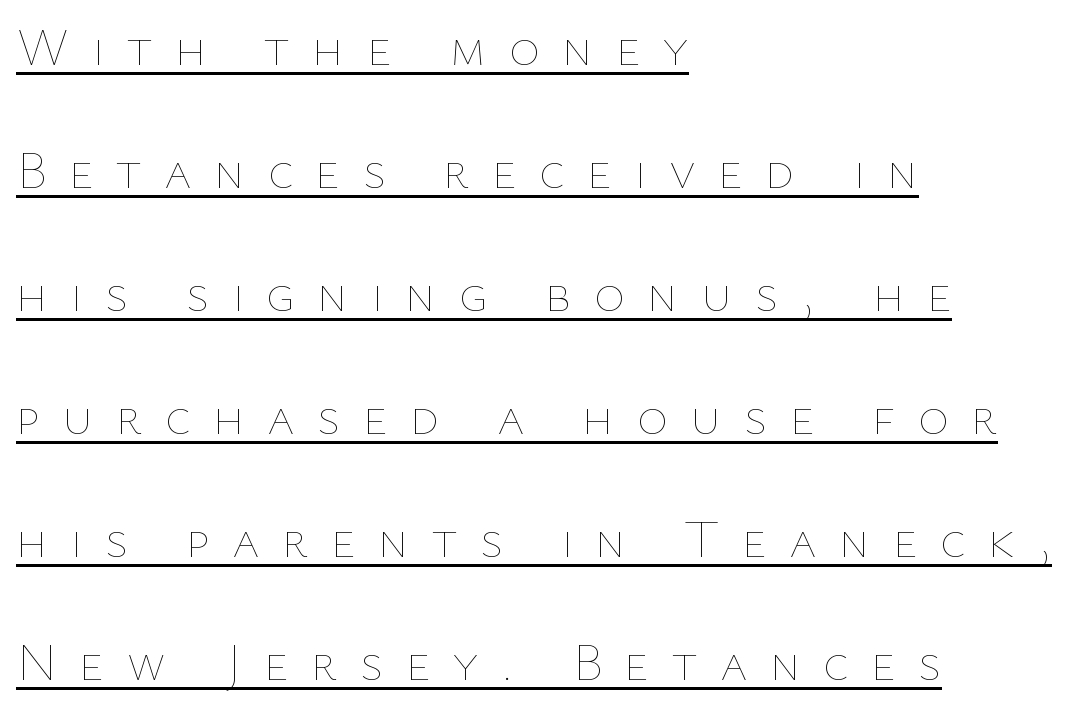
This reads as an unemphasized weight, regular at the heaviest. This is underlined copy, the kind a proofreader might mark for attention. Horizontally, the lines are justified to the leading edge only. Do the letters lean? They stand straight.
